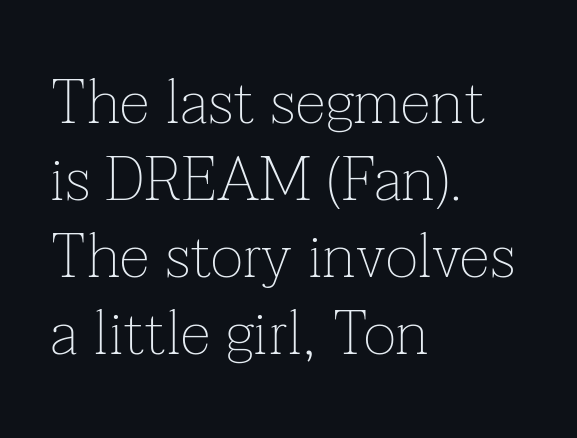
Q: Is the text bold? A: No.
Q: Is the text italic (slanted)? A: No, it is upright.
Q: Is the typeface a serif or a sans-serif typeface? A: Serif.
Q: Is the text underlined? A: No.
Q: How is the paragraph aligned? A: Left-aligned.
Q: Is the spacing between letters normal or unusually wide? A: Normal.
Q: Width (condensed, normal, or wide)? A: Normal.
Q: Stroke contrast? A: Low.
Q: x-height? A: Medium.
Q: Monospaced? A: No.
